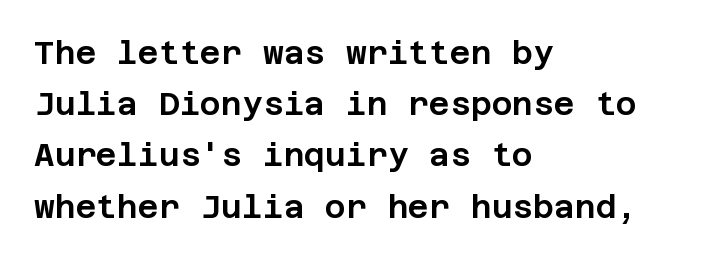
Nothing sits at the stroke ends, so this counts as sans-serif. The horizontal fit of the characters is conventional and even. Short and long lines alike share a common starting point at left. Bare-footed words on every line.
